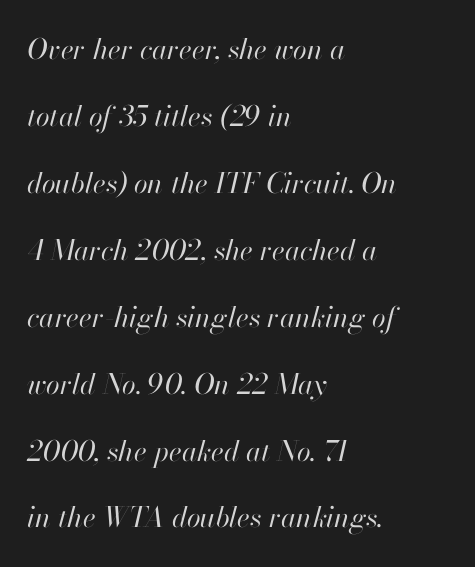
The letterforms sit at book weight or below. Honestly, the letter spacing is just normal — you wouldn't notice it. Varying glyph widths throughout — classic text-font behaviour. Leftover space on each line is placed entirely after the last word.
